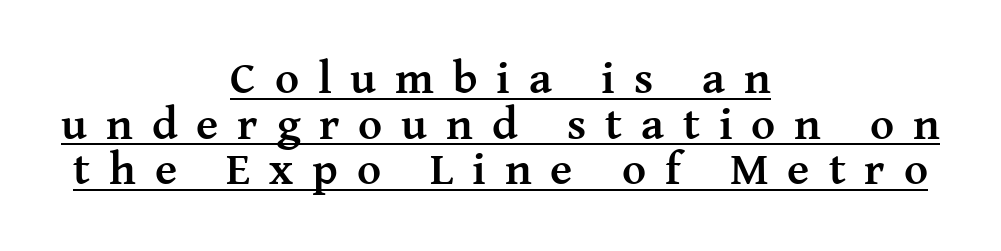
{"serif": "yes", "italic": "no", "bold": "yes", "weight": "semibold", "width": "normal", "stroke_contrast": "medium", "x_height": "medium", "monospaced": "no", "underline": "yes", "align": "center", "line_spacing": "tight", "line_spacing_ratio": 0.99, "letter_spacing": "wide", "letter_spacing_em": 0.41, "glyph_px": 46}
